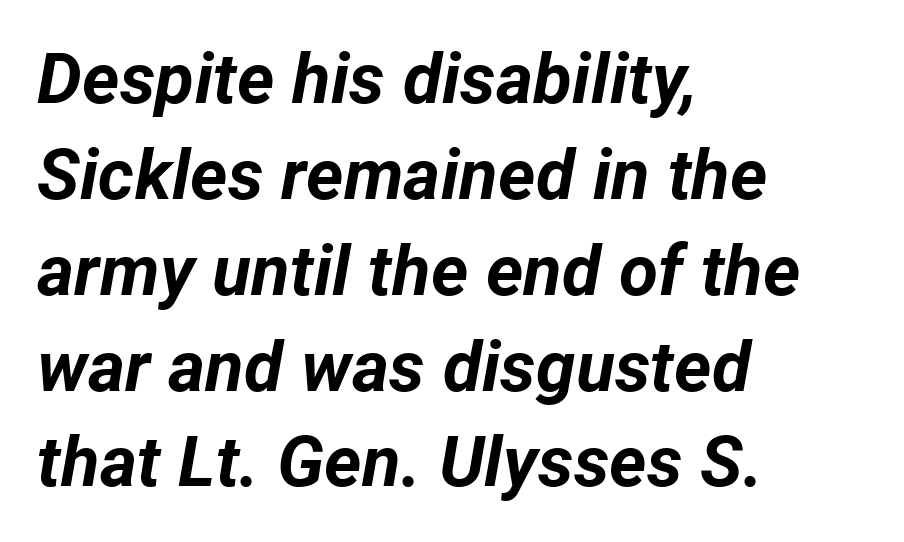
The passage shown is emphatically bold. Any mark beneath the type? The region is blank. The letters are slanted; this is an italic face. The passage shown is typed in a proportional face where columns would drift. The horizontal fit of the characters is conventional and even.
